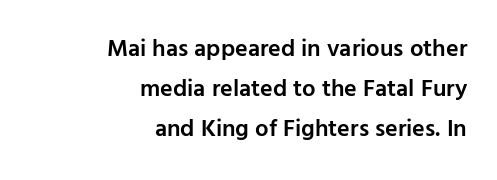
The image shows 24 px text type, upright; set right-aligned, normal line spacing (1.66x), normal letter spacing, not underlined.
